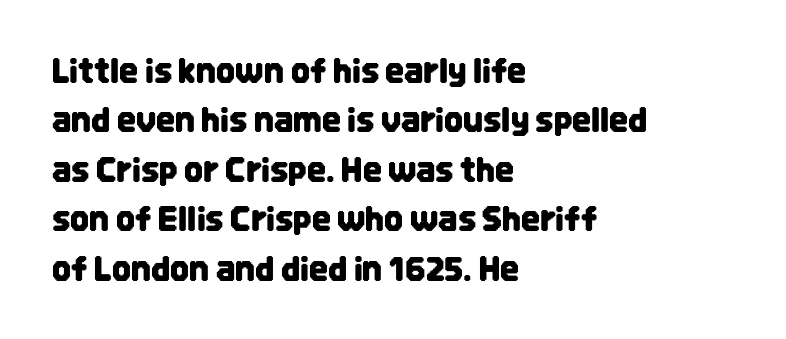
Q: Is the text italic (slanted)? A: No, it is upright.
Q: Is the typeface a serif or a sans-serif typeface? A: Sans-serif.
Q: Is the text underlined? A: No.
Q: How is the paragraph aligned? A: Left-aligned.
Q: Is the spacing between letters normal or unusually wide? A: Normal.
Q: Is the spacing between lines tight, normal or loose? A: Normal.
Q: Width (condensed, normal, or wide)? A: Condensed.
Q: Stroke contrast? A: Low.
Q: x-height? A: Large.
Q: Monospaced? A: No.
